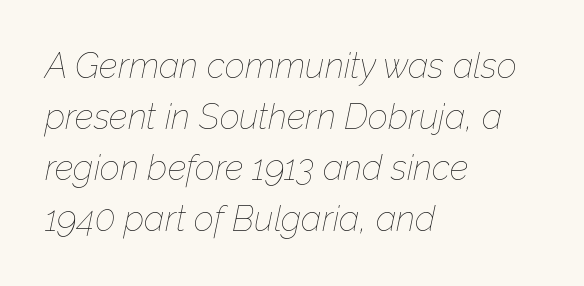
{"italic": "yes", "lean": "right", "slant_degrees": 12, "bold": "no", "weight": "thin", "width": "normal", "stroke_contrast": "low", "x_height": "medium", "monospaced": "no", "underline": "no", "align": "left", "line_spacing": "normal", "line_spacing_ratio": 1.46, "letter_spacing": "normal", "letter_spacing_em": 0.0, "glyph_px": 35}
